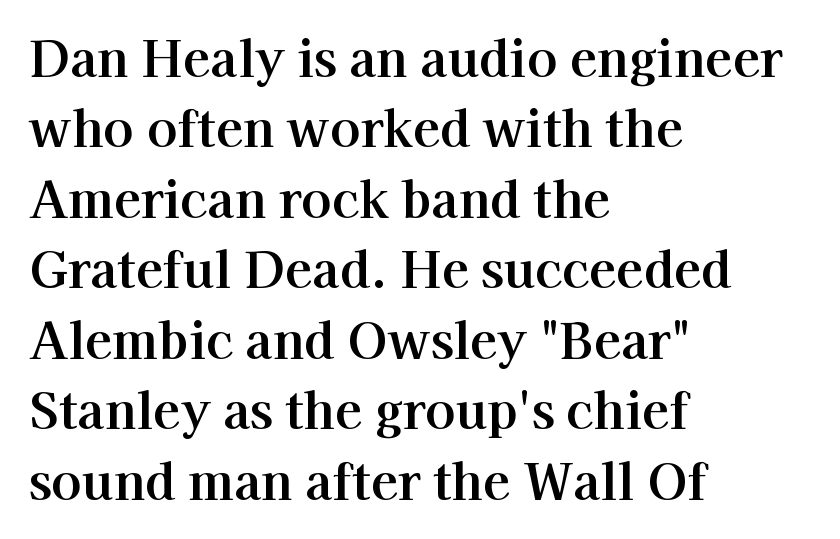
{"serif": "yes", "italic": "no", "width": "normal", "stroke_contrast": "high", "x_height": "medium", "monospaced": "no", "underline": "no", "align": "left", "line_spacing": "normal", "line_spacing_ratio": 1.41, "letter_spacing": "normal", "letter_spacing_em": 0.0, "glyph_px": 50}
